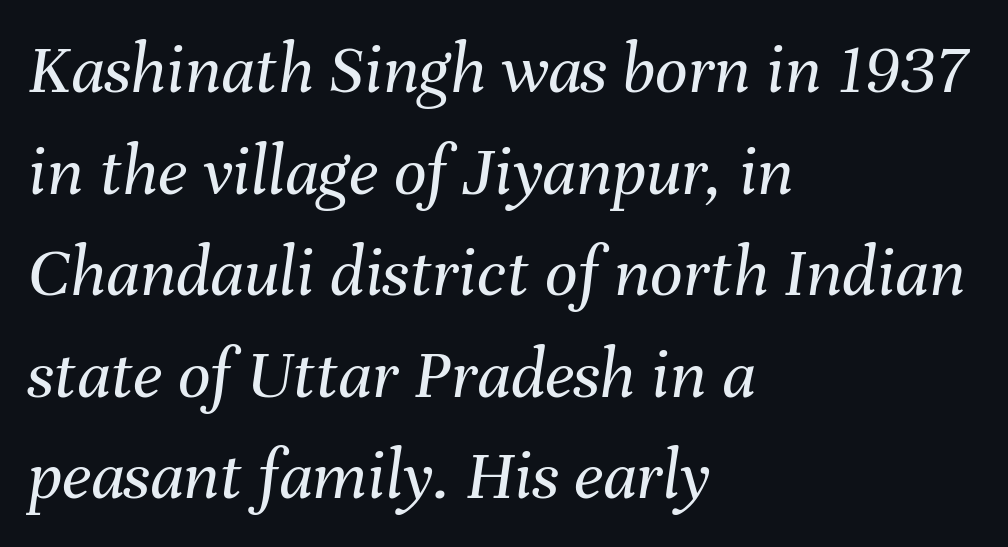
The image shows 72 px regular-weight type, italic (leaning right); set left-aligned, normal line spacing (1.41x), normal letter spacing, not underlined; medium stroke contrast and a medium x-height.
